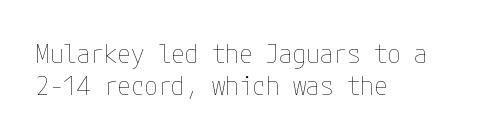
Q: Is the text bold? A: No.
Q: Is the text italic (slanted)? A: No, it is upright.
Q: Is the text underlined? A: No.
Q: How is the paragraph aligned? A: Left-aligned.
Q: Is the spacing between letters normal or unusually wide? A: Normal.
